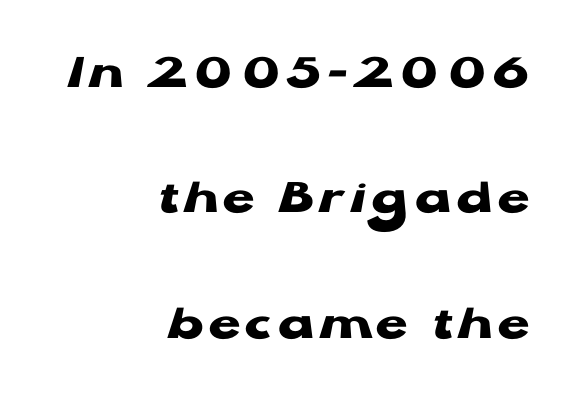
{"serif": "no", "italic": "no", "bold": "yes", "weight": "heavy", "width": "wide", "stroke_contrast": "low", "x_height": "medium", "monospaced": "no", "underline": "no", "align": "right", "line_spacing": "loose", "line_spacing_ratio": 2.41, "glyph_px": 52}
